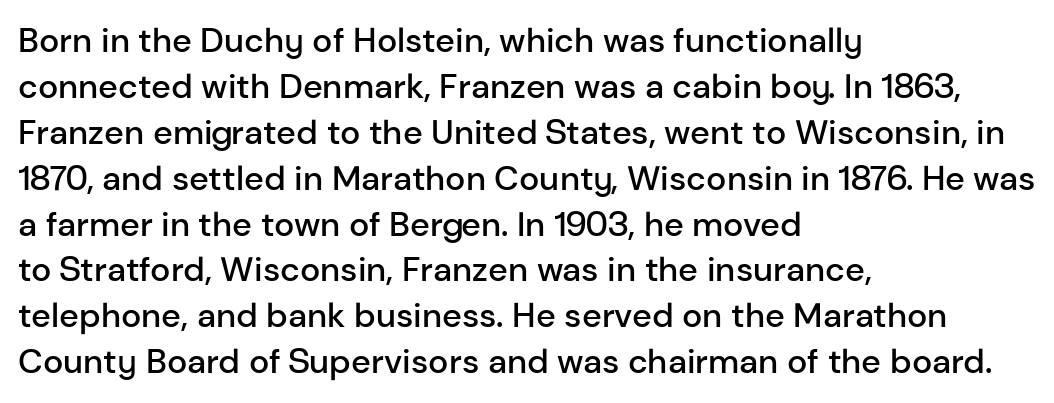
The image shows 34 px semibold sans-serif type, upright; set left-aligned, normal line spacing (1.35x), normal letter spacing, not underlined; low stroke contrast and a medium x-height.
